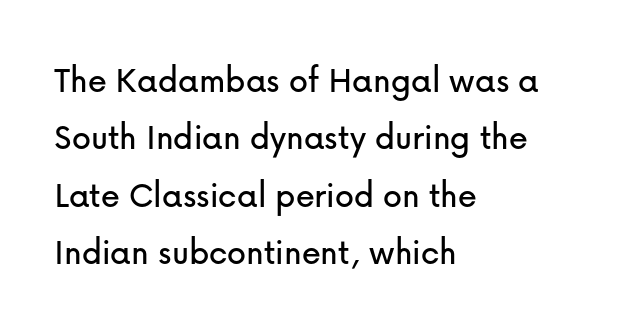
The image shows 38 px sans-serif type, upright; set left-aligned, normal line spacing (1.51x), normal letter spacing, not underlined; low stroke contrast and a medium x-height.
